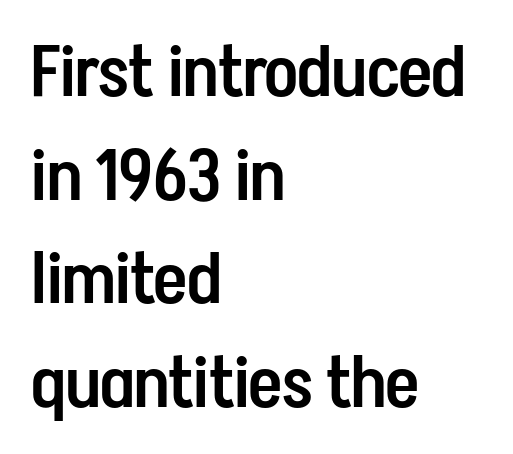
Q: Is the text bold? A: Semi-bold.
Q: Is the text italic (slanted)? A: No, it is upright.
Q: Is the typeface a serif or a sans-serif typeface? A: Sans-serif.
Q: Is the text underlined? A: No.
Q: How is the paragraph aligned? A: Left-aligned.
Q: Is the spacing between letters normal or unusually wide? A: Normal.
Q: Is the spacing between lines tight, normal or loose? A: Normal.
Q: Width (condensed, normal, or wide)? A: Condensed.
Q: Stroke contrast? A: Low.
Q: x-height? A: Medium.
Q: Monospaced? A: No.
